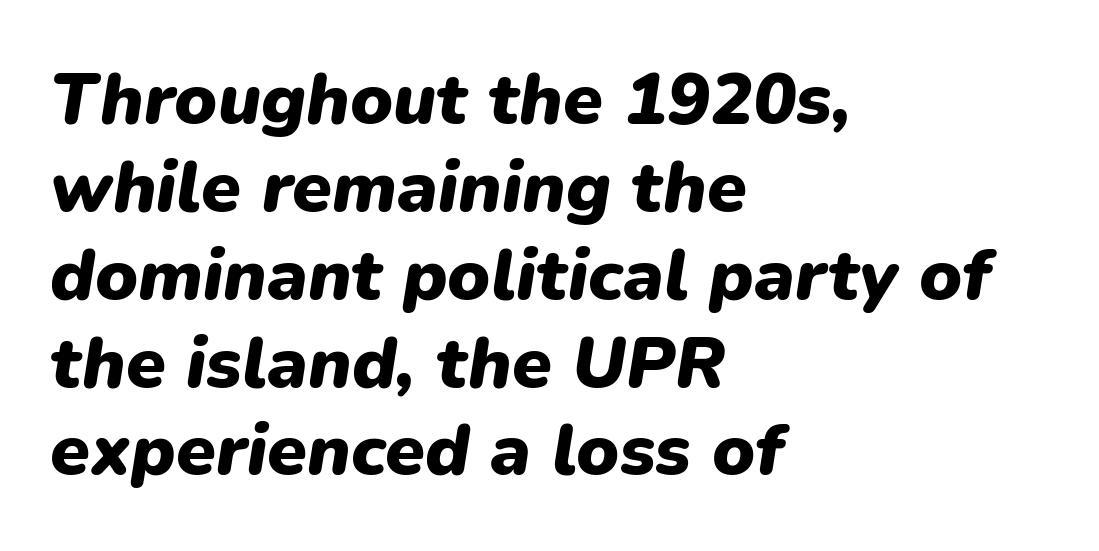
Q: Is the text bold? A: Yes.
Q: Is the text italic (slanted)? A: Yes, it leans right by about 9 degrees.
Q: Is the text underlined? A: No.
Q: How is the paragraph aligned? A: Left-aligned.
Q: Is the spacing between letters normal or unusually wide? A: Normal.
Q: Width (condensed, normal, or wide)? A: Normal.
Q: Stroke contrast? A: Low.
Q: x-height? A: Medium.
Q: Monospaced? A: No.
